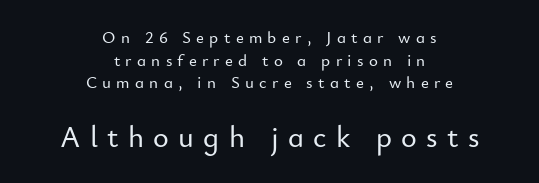
Glyph-to-glyph distance is far greater than everyday printed text. Where is the straight margin? There isn't one; the lines are centered. These lines are composed in type without serifs. Bare-footed words on every line.
